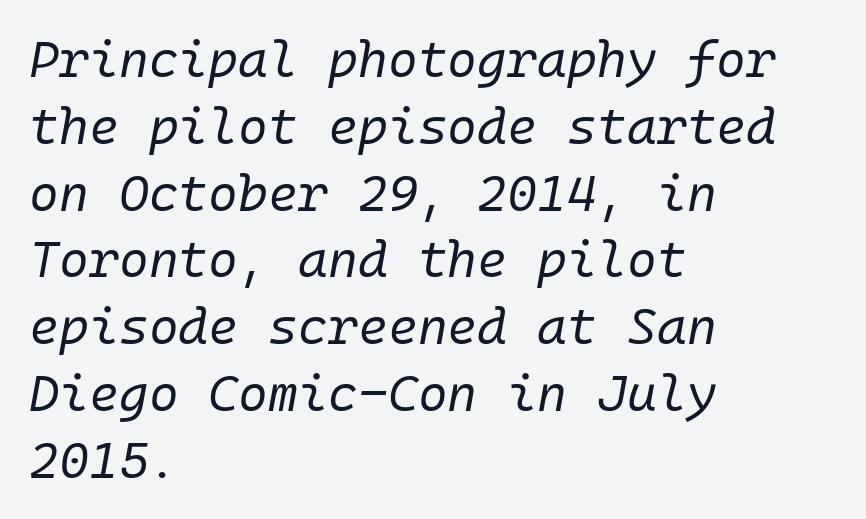
Does the copy run flush right? No — it runs flush left. Bold? No — there's no thickening of the strokes. The passage shown has conventional tracking throughout. Is the type slanted? Yes — the strokes lean at a clear angle.
